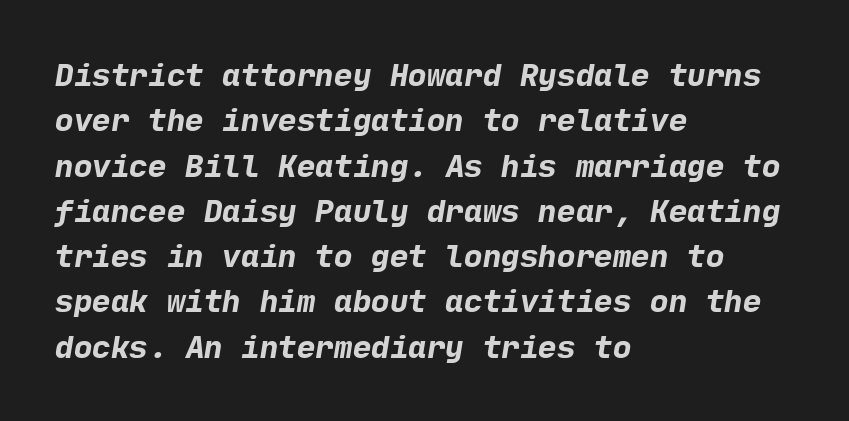
The image shows 31 px bold sans-serif type; set left-aligned, normal line spacing (1.46x), normal letter spacing, not underlined; low stroke contrast and a medium x-height.
